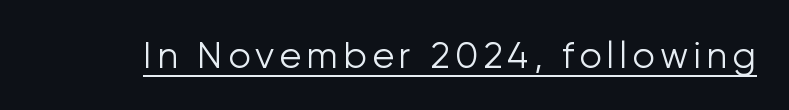
Q: Is the text bold? A: No.
Q: Is the text italic (slanted)? A: No, it is upright.
Q: Is the typeface a serif or a sans-serif typeface? A: Sans-serif.
Q: Is the text underlined? A: Yes.
Q: Width (condensed, normal, or wide)? A: Normal.
Q: Stroke contrast? A: Low.
Q: x-height? A: Medium.
Q: Monospaced? A: No.
